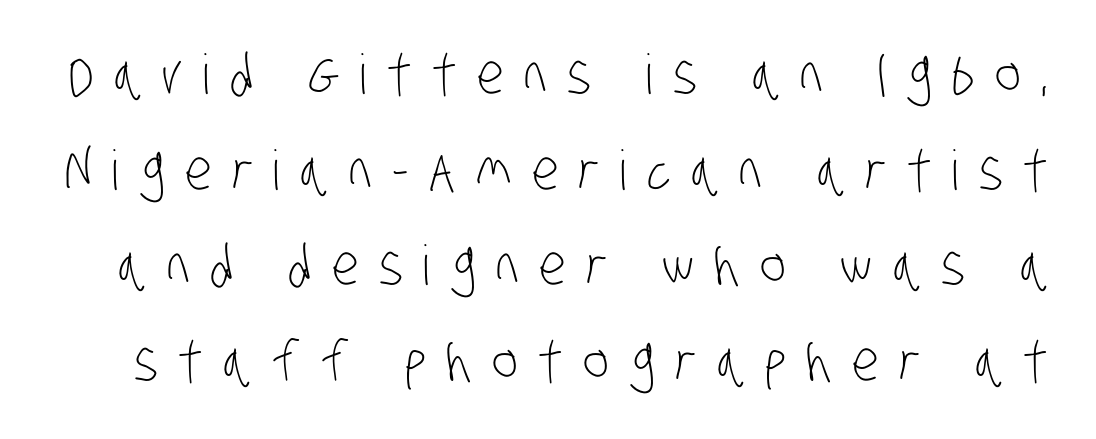
Q: Is the text bold? A: No.
Q: Is the typeface a serif or a sans-serif typeface? A: Sans-serif.
Q: Is the text underlined? A: No.
Q: Is the spacing between letters normal or unusually wide? A: Unusually wide.
Q: Width (condensed, normal, or wide)? A: Condensed.
Q: Stroke contrast? A: Low.
Q: x-height? A: Large.
Q: Monospaced? A: No.
